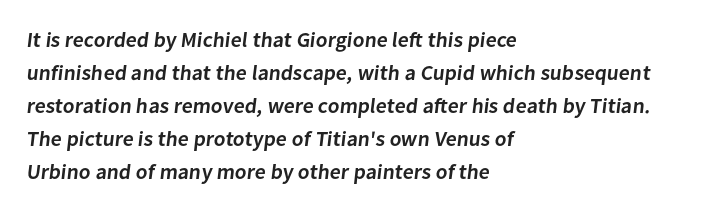
{"bold": "semi", "underline": "no", "align": "left", "line_spacing": "normal", "line_spacing_ratio": 1.57, "letter_spacing": "normal", "letter_spacing_em": 0.0, "glyph_px": 21}
